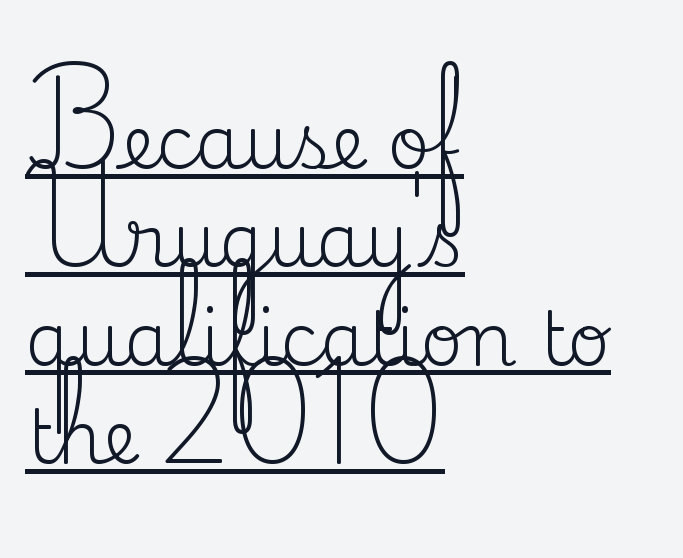
{"serif": "yes", "italic": "no", "bold": "no", "weight": "regular", "width": "normal", "stroke_contrast": "medium", "x_height": "small", "monospaced": "no", "underline": "yes", "align": "left", "line_spacing": "normal", "line_spacing_ratio": 1.33, "letter_spacing": "normal", "letter_spacing_em": 0.0, "glyph_px": 74}
